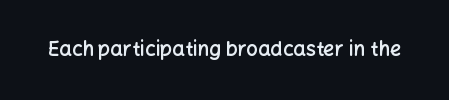
I'd describe the lettering as semibold — firm but not a full bold. The string is rendered with underlining switched off. If you drew a line through each stem, it would be perfectly vertical. Observe the ordinary spacing: letters are neighbours, not strangers.
